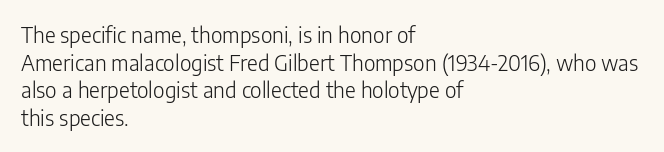
Teacher's note: observe the even left margin — that is flush-left alignment. The line texture is even and compact thanks to regular tracking. The lettering stays uniformly vertical, giving the passage a roman look. The baseline area is clear.
